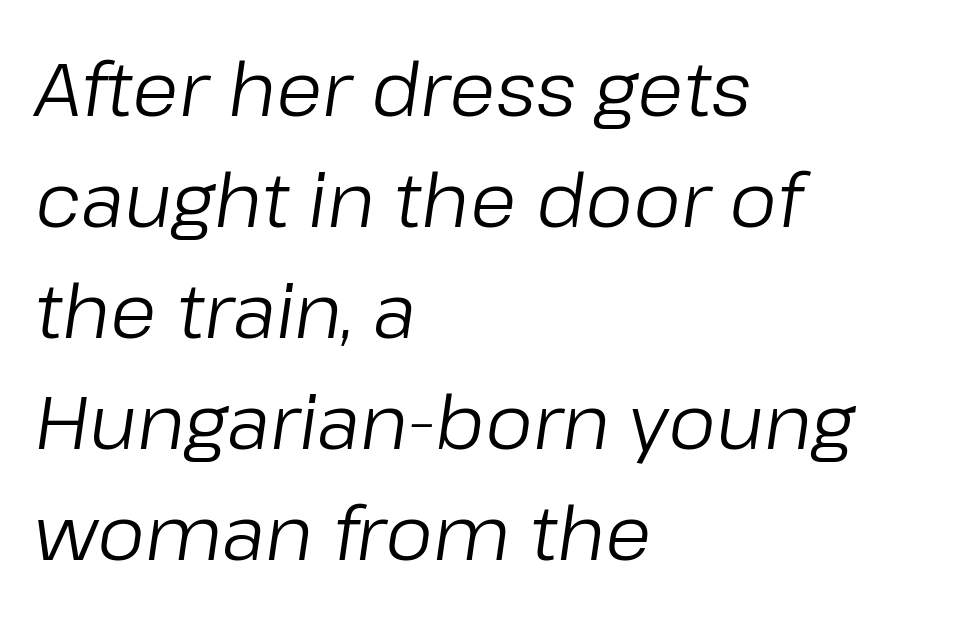
Q: Is the text bold? A: No.
Q: Is the text italic (slanted)? A: Yes, it leans right by about 8 degrees.
Q: Is the text underlined? A: No.
Q: How is the paragraph aligned? A: Left-aligned.
Q: Is the spacing between letters normal or unusually wide? A: Normal.
Q: Is the spacing between lines tight, normal or loose? A: Normal.
Q: Width (condensed, normal, or wide)? A: Normal.
Q: Stroke contrast? A: Low.
Q: x-height? A: Medium.
Q: Monospaced? A: No.
